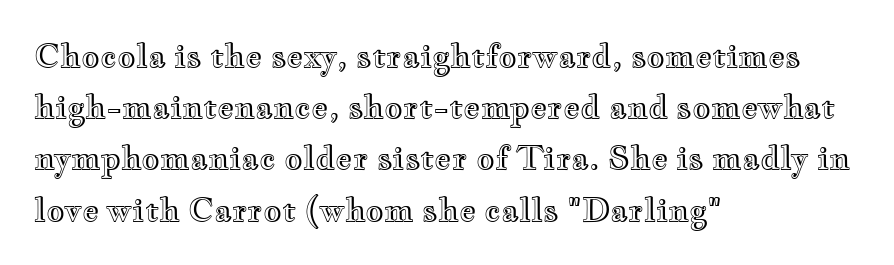
Each line starts at the same left margin while the right side varies. The letters sit at their default tracking, neither squeezed nor spread. The space between consecutive lines is moderate. Quick note: not italic, upright. Clear beneath every line of the passage. A typesetter would call this proportional, since set widths differ per character.
